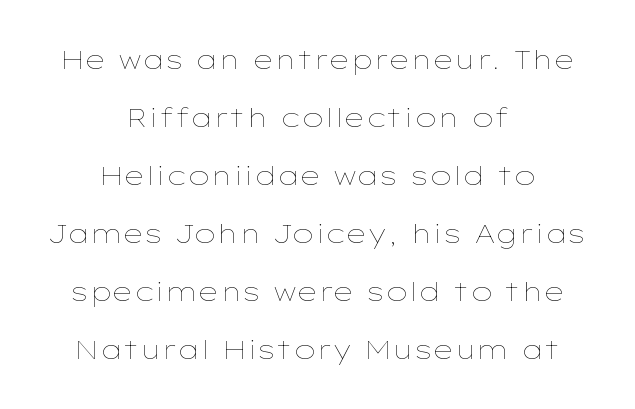
Q: Is the text bold? A: No.
Q: Is the text italic (slanted)? A: No, it is upright.
Q: Is the text underlined? A: No.
Q: How is the paragraph aligned? A: Centered.
Q: Is the spacing between letters normal or unusually wide? A: Normal.
Q: Is the spacing between lines tight, normal or loose? A: Loose.
